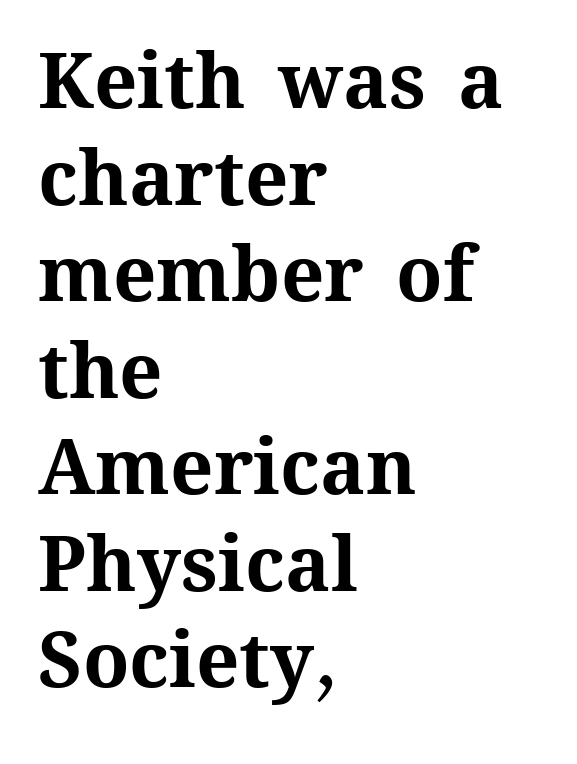
The image shows 76 px bold type, upright; set left-aligned, normal line spacing (1.27x), normal letter spacing, not underlined; medium stroke contrast and a medium x-height.
